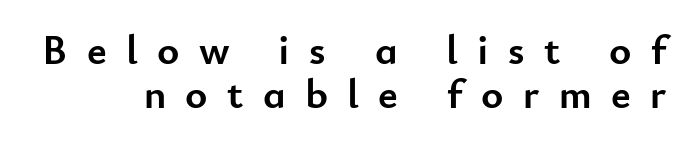
{"serif": "no", "italic": "no", "bold": "yes", "weight": "semibold", "width": "normal", "stroke_contrast": "low", "x_height": "small", "monospaced": "no", "underline": "no", "line_spacing": "tight", "line_spacing_ratio": 1.04, "letter_spacing": "wide", "letter_spacing_em": 0.46, "glyph_px": 42}
